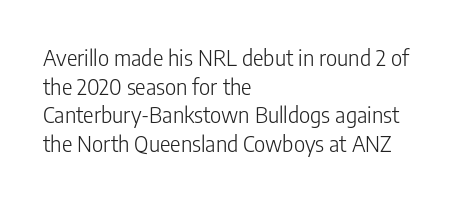
The image shows 22 px text type, upright; set left-aligned, normal line spacing (1.3x), normal letter spacing, not underlined.
